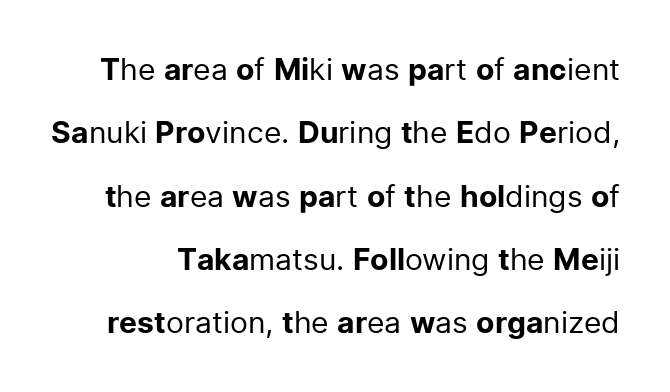
{"serif": "no", "italic": "no", "bold": "no", "weight": "regular", "width": "normal", "stroke_contrast": "low", "x_height": "medium", "monospaced": "no", "underline": "no", "line_spacing": "loose", "line_spacing_ratio": 2.11, "letter_spacing": "normal", "letter_spacing_em": 0.0, "glyph_px": 30}
